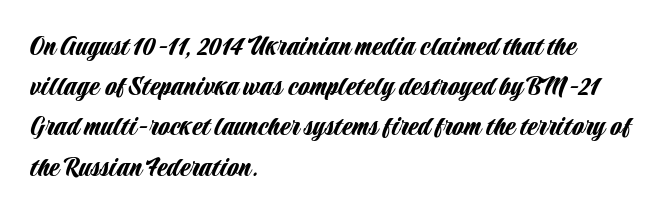
The image shows 30 px condensed sans-serif type; set left-aligned, normal line spacing (1.34x), normal letter spacing, not underlined; low stroke contrast and a large x-height.
